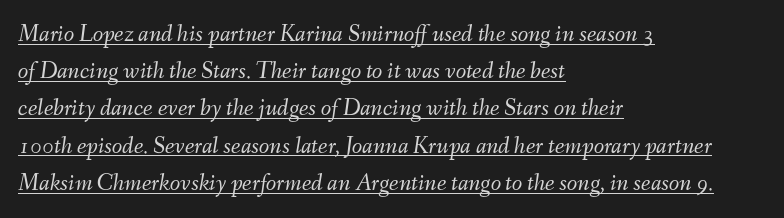
{"italic": "yes", "lean": "right", "slant_degrees": 9, "bold": "no", "underline": "yes", "align": "left", "line_spacing": "normal", "line_spacing_ratio": 1.55, "letter_spacing": "normal", "letter_spacing_em": 0.0, "glyph_px": 24}
